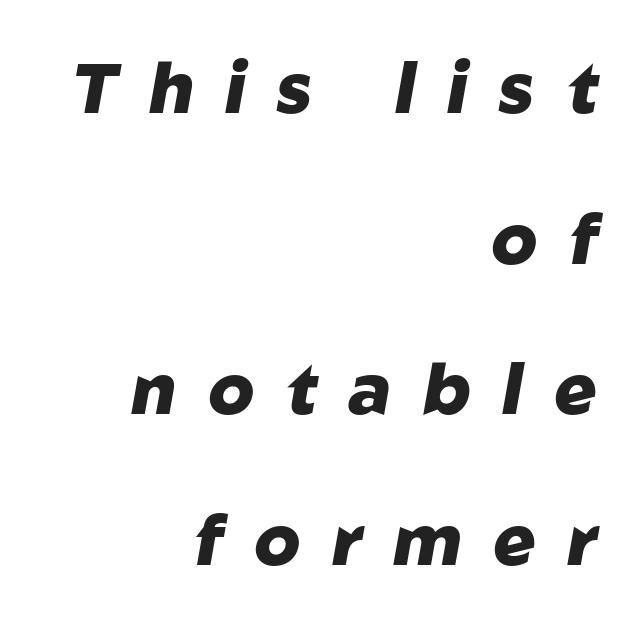
Q: Is the text bold? A: Yes.
Q: Is the text italic (slanted)? A: Yes, it leans right by about 10 degrees.
Q: Is the text underlined? A: No.
Q: How is the paragraph aligned? A: Right-aligned.
Q: Is the spacing between letters normal or unusually wide? A: Unusually wide.
Q: Is the spacing between lines tight, normal or loose? A: Loose.
Q: Width (condensed, normal, or wide)? A: Normal.
Q: Stroke contrast? A: Low.
Q: x-height? A: Medium.
Q: Monospaced? A: No.
